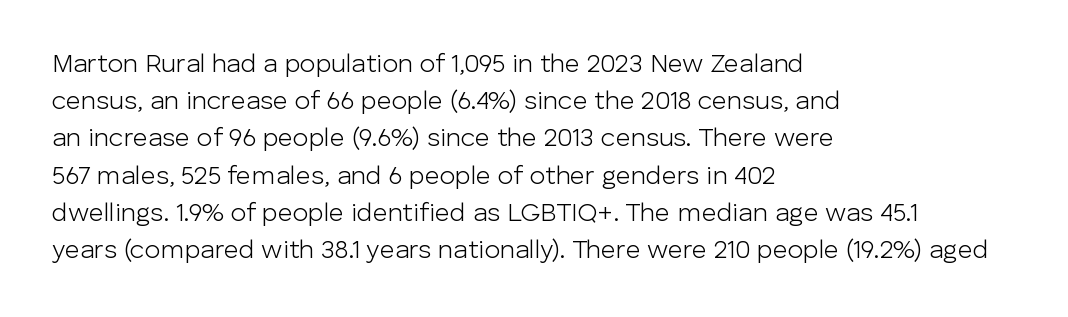
The image shows 26 px text type, upright; set left-aligned, normal line spacing (1.43x), normal letter spacing, not underlined.
